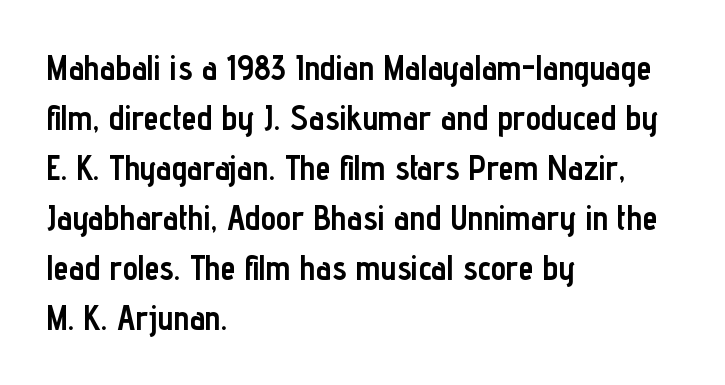
The image shows 34 px semibold, condensed sans-serif type, upright; set left-aligned, normal line spacing (1.47x), normal letter spacing, not underlined; low stroke contrast and a medium x-height.
